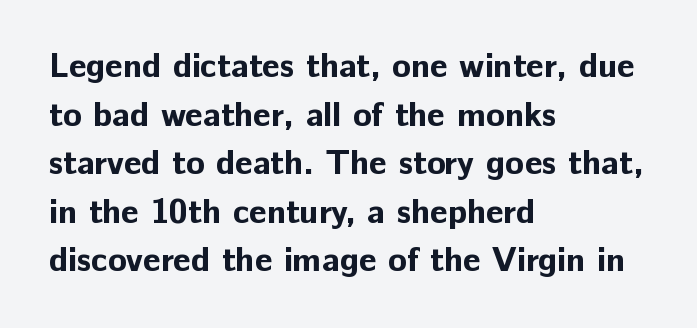
A typesetter would call this proportional, since set widths differ per character. In terms of letterspacing, this is plain default setting. What's the leading like? Ordinary, nothing unusual. Compared with a centered layout, this one pins lines to the left instead. The words here are not underlined. In terms of weight, the rendering is a true, heavy bold.
